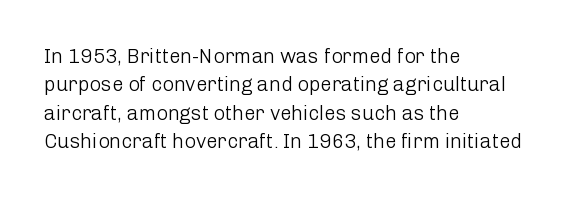
{"italic": "no", "bold": "no", "underline": "no", "align": "left", "line_spacing": "normal", "line_spacing_ratio": 1.42, "letter_spacing": "normal", "letter_spacing_em": 0.0, "glyph_px": 20}
